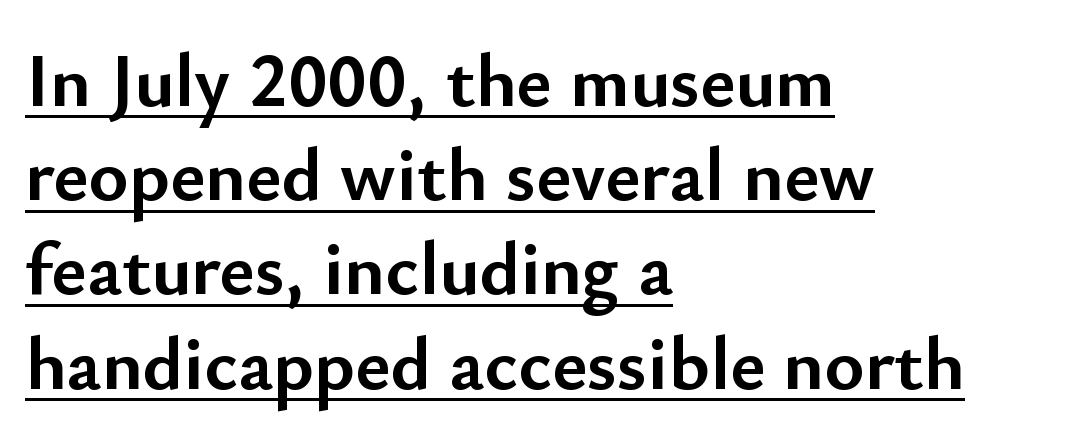
The image shows 76 px semibold sans-serif type, upright; set left-aligned, line spacing 1.24x, normal letter spacing, underlined; low stroke contrast and a small x-height.
